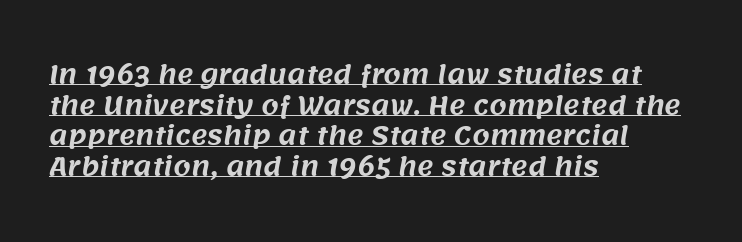
Teacher's note: observe the even left margin — that is flush-left alignment. A baseline rule has been typeset under these characters. The face used here is rendered with its standard letterfit.
